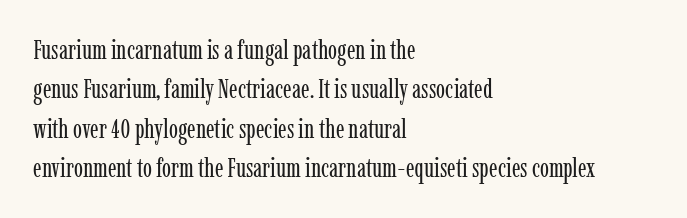
The image shows 27 px text type, upright; set left-aligned, normal line spacing (1.46x), normal letter spacing, not underlined.
